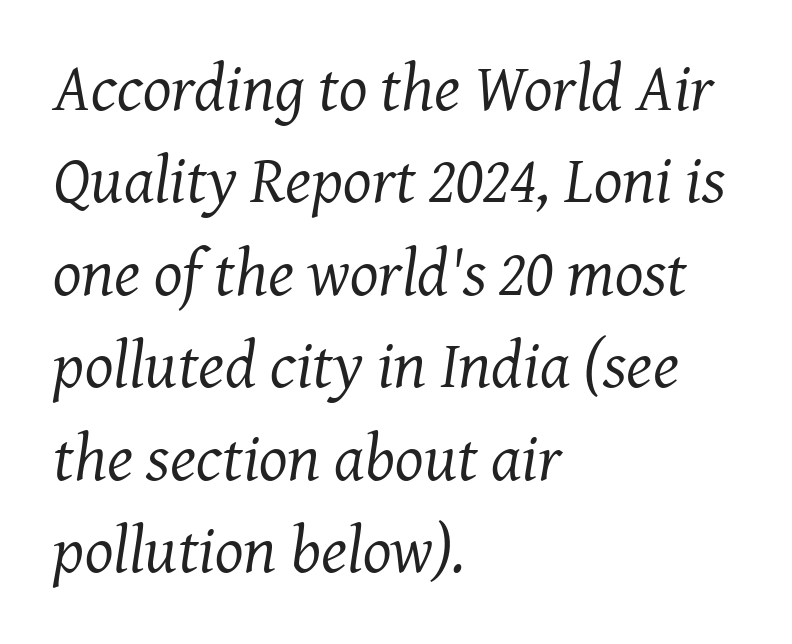
A light-to-regular cut is what we see here. Do the characters align in a grid? No, the font is proportional. What kind of face is this? One with serifs. The whole block is typeset with a tilt.
